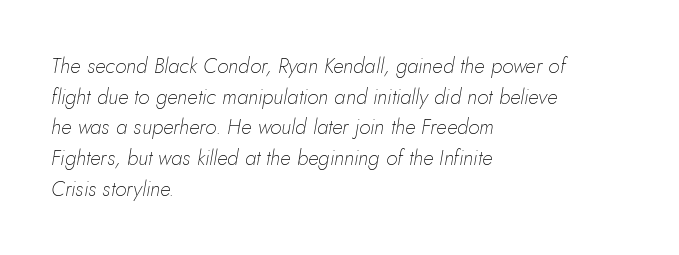
Q: Is the text bold? A: No.
Q: Is the text italic (slanted)? A: Yes, it leans right by about 10 degrees.
Q: Is the text underlined? A: No.
Q: How is the paragraph aligned? A: Left-aligned.
Q: Is the spacing between letters normal or unusually wide? A: Normal.
Q: Is the spacing between lines tight, normal or loose? A: Normal.
